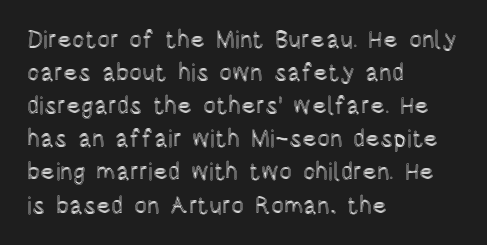
Q: Is the text italic (slanted)? A: No, it is upright.
Q: Is the text underlined? A: No.
Q: How is the paragraph aligned? A: Left-aligned.
Q: Is the spacing between letters normal or unusually wide? A: Normal.
Q: Is the spacing between lines tight, normal or loose? A: Normal.
